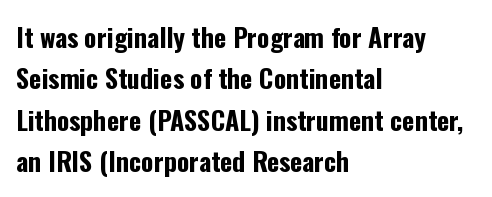
Descenders are the only things crossing below the line. Honestly, the row spacing looks completely unremarkable. The font is running at its bold setting. Inter-character spacing is left at the font's built-in metrics. Vertical strokes here are truly vertical.
